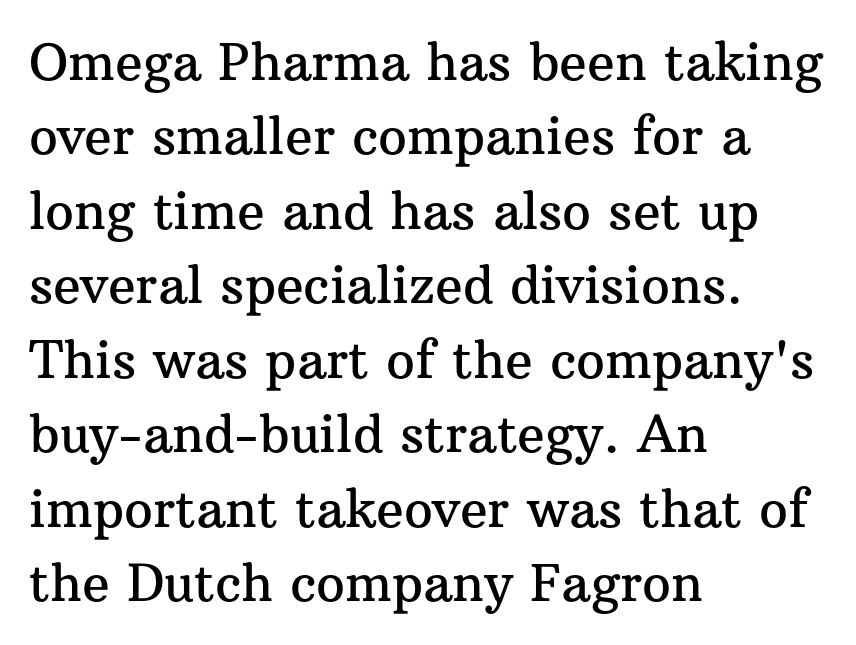
Q: Is the text italic (slanted)? A: No, it is upright.
Q: Is the typeface a serif or a sans-serif typeface? A: Serif.
Q: Is the text underlined? A: No.
Q: How is the paragraph aligned? A: Left-aligned.
Q: Is the spacing between letters normal or unusually wide? A: Normal.
Q: Is the spacing between lines tight, normal or loose? A: Normal.
Q: Width (condensed, normal, or wide)? A: Normal.
Q: Stroke contrast? A: Medium.
Q: x-height? A: Medium.
Q: Monospaced? A: No.
